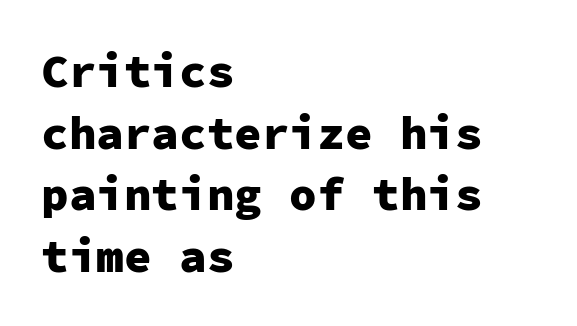
{"serif": "no", "italic": "no", "bold": "yes", "weight": "heavy", "width": "normal", "stroke_contrast": "low", "x_height": "medium", "monospaced": "yes", "underline": "no", "align": "left", "line_spacing": "normal", "line_spacing_ratio": 1.34, "letter_spacing": "normal", "letter_spacing_em": 0.0, "glyph_px": 46}
